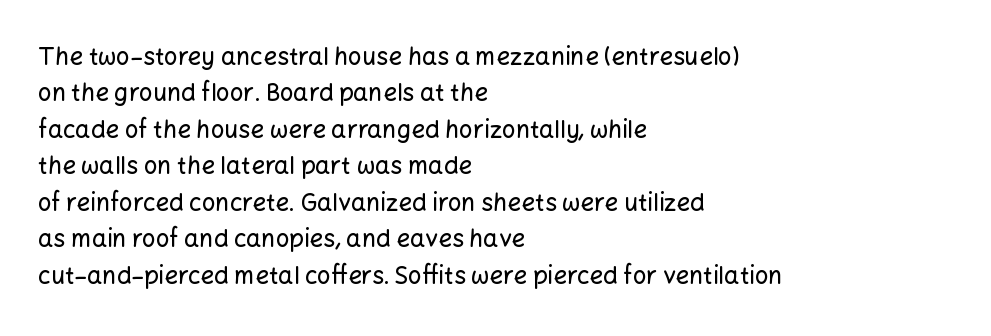
The image shows 24 px text type, upright; set left-aligned, normal line spacing (1.52x), normal letter spacing, not underlined.
